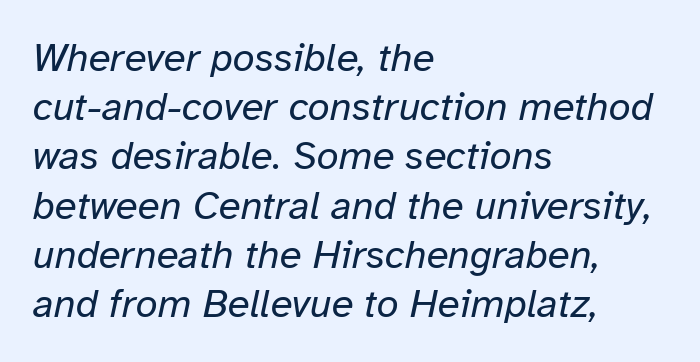
The image shows 40 px regular-weight type, italic (leaning right); set left-aligned, line spacing 1.23x, normal letter spacing, not underlined; low stroke contrast and a medium x-height.
